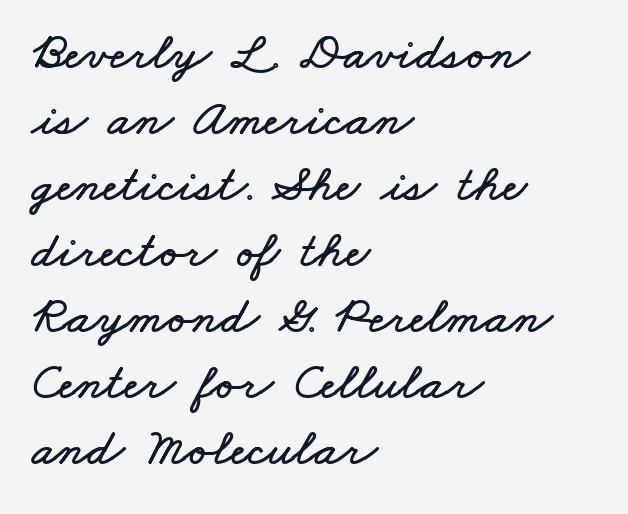
{"width": "wide", "stroke_contrast": "low", "x_height": "small", "monospaced": "no", "underline": "no", "align": "left", "line_spacing": "normal", "line_spacing_ratio": 1.27, "letter_spacing": "normal", "letter_spacing_em": 0.0, "glyph_px": 52}
